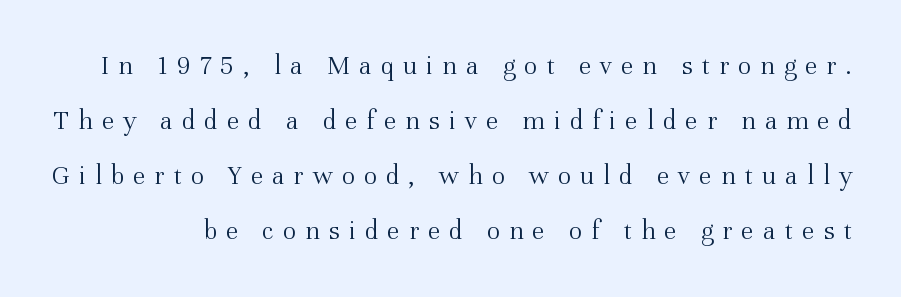
Q: Is the text bold? A: No.
Q: Is the text italic (slanted)? A: No, it is upright.
Q: Is the typeface a serif or a sans-serif typeface? A: Serif.
Q: Is the text underlined? A: No.
Q: Is the spacing between letters normal or unusually wide? A: Unusually wide.
Q: Is the spacing between lines tight, normal or loose? A: Loose.
Q: Width (condensed, normal, or wide)? A: Normal.
Q: Stroke contrast? A: Medium.
Q: x-height? A: Medium.
Q: Monospaced? A: No.
